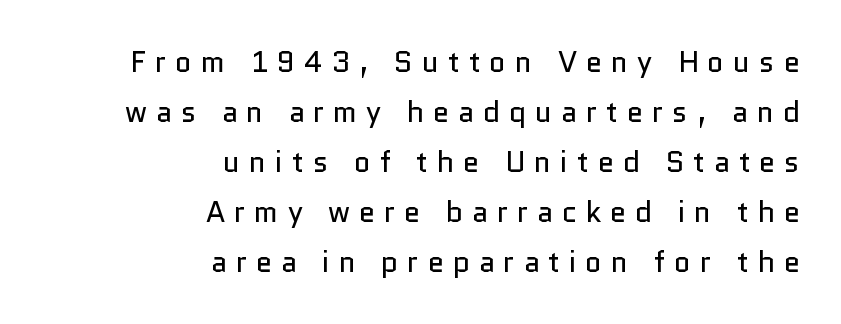
Q: Is the text bold? A: No.
Q: Is the text italic (slanted)? A: No, it is upright.
Q: Is the typeface a serif or a sans-serif typeface? A: Sans-serif.
Q: Is the text underlined? A: No.
Q: How is the paragraph aligned? A: Right-aligned.
Q: Is the spacing between letters normal or unusually wide? A: Unusually wide.
Q: Width (condensed, normal, or wide)? A: Normal.
Q: Stroke contrast? A: Low.
Q: x-height? A: Medium.
Q: Monospaced? A: No.
